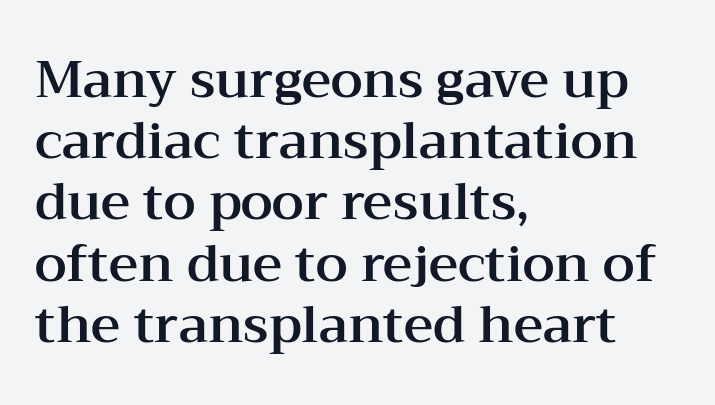
Q: Is the text italic (slanted)? A: No, it is upright.
Q: Is the typeface a serif or a sans-serif typeface? A: Serif.
Q: Is the text underlined? A: No.
Q: How is the paragraph aligned? A: Left-aligned.
Q: Is the spacing between letters normal or unusually wide? A: Normal.
Q: Width (condensed, normal, or wide)? A: Wide.
Q: Stroke contrast? A: Medium.
Q: x-height? A: Medium.
Q: Monospaced? A: No.
